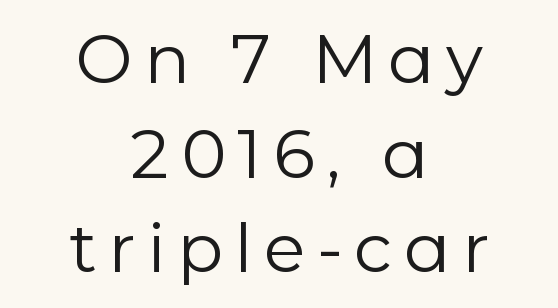
{"serif": "no", "italic": "no", "bold": "no", "weight": "regular", "width": "normal", "stroke_contrast": "low", "x_height": "medium", "monospaced": "no", "underline": "no", "align": "center", "line_spacing": "normal", "line_spacing_ratio": 1.39, "glyph_px": 68}
